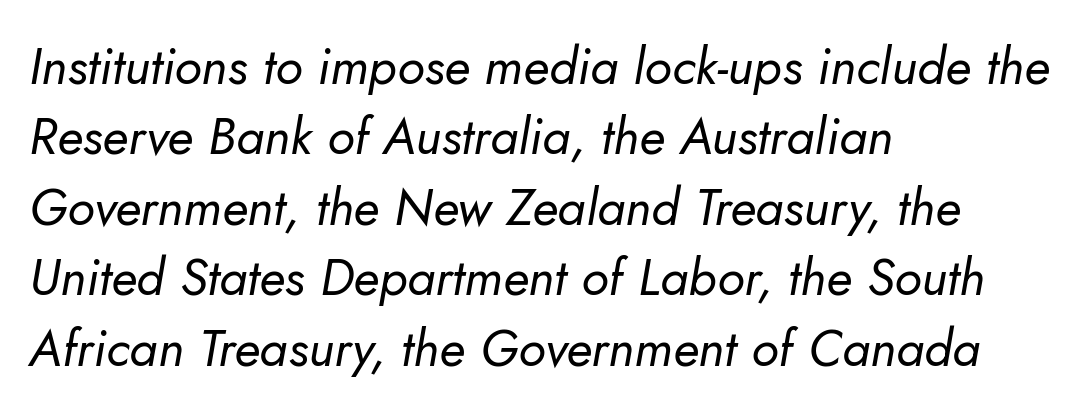
Q: Is the text bold? A: No.
Q: Is the text italic (slanted)? A: Yes, it leans right by about 5 degrees.
Q: Is the text underlined? A: No.
Q: How is the paragraph aligned? A: Left-aligned.
Q: Is the spacing between letters normal or unusually wide? A: Normal.
Q: Is the spacing between lines tight, normal or loose? A: Normal.
Q: Width (condensed, normal, or wide)? A: Normal.
Q: Stroke contrast? A: Low.
Q: x-height? A: Small.
Q: Monospaced? A: No.
